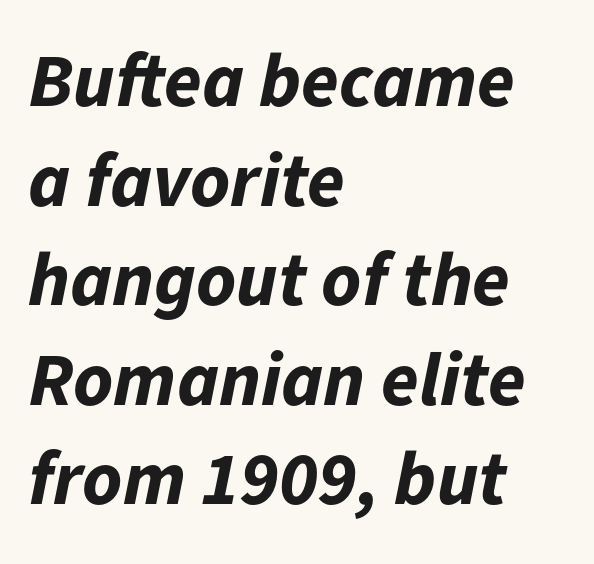
The paragraph has a hard left edge and a soft right edge. Spacing between characters is what you'd get straight out of the box. Weight: bold. A bare baseline throughout the passage. You could not count columns in this text — the font is proportionally spaced. The glyphs look as if they've been sheared to an angle.
